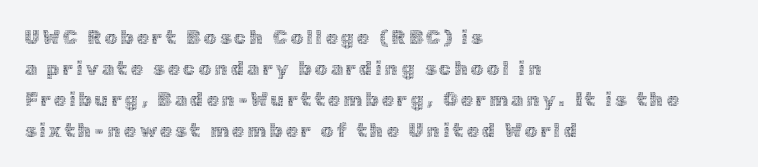
Q: Is the text bold? A: No.
Q: Is the text italic (slanted)? A: No, it is upright.
Q: Is the text underlined? A: No.
Q: How is the paragraph aligned? A: Left-aligned.
Q: Is the spacing between lines tight, normal or loose? A: Normal.
